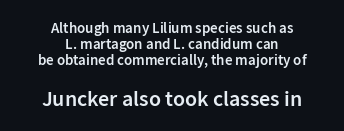
When letters stand straight like this, we call the style roman or upright. Both edges are ragged and mirror each other, which tells us the setting is centered. This rendering leaves character spacing at its baseline value. Unmarked baselines from the first word to the last. Compared with an ordinary text face, these strokes are moderately heavier — a semibold. In this sample the second text group is rendered at the bigger scale.
